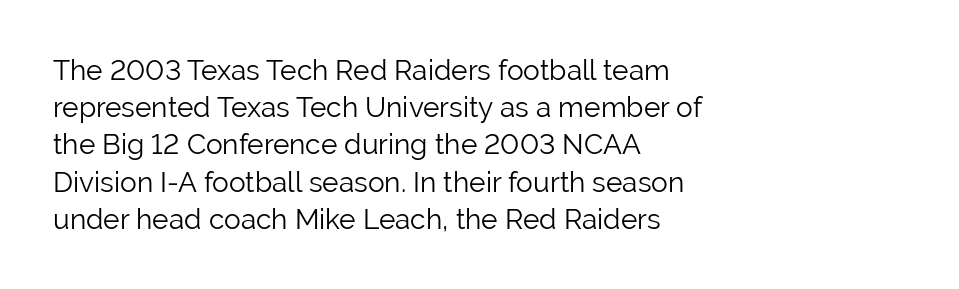
The image shows 28 px light sans-serif type, upright; set left-aligned, normal line spacing (1.33x), normal letter spacing, not underlined; low stroke contrast and a medium x-height.
